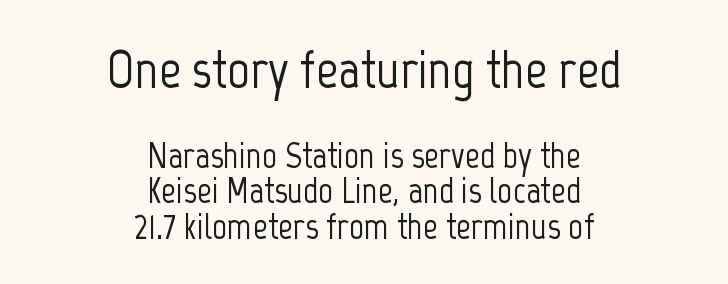
Q: Is the text italic (slanted)? A: No, it is upright.
Q: Is the typeface a serif or a sans-serif typeface? A: Sans-serif.
Q: Is the text underlined? A: No.
Q: How is the paragraph aligned? A: Centered.
Q: Is the spacing between letters normal or unusually wide? A: Normal.
Q: Is the spacing between lines tight, normal or loose? A: Tight.
Q: Which block of text is set in a larger size, the first (top) or the second (bottom)? A: The first (top) one.
Q: Width (condensed, normal, or wide)? A: Condensed.
Q: Stroke contrast? A: Low.
Q: x-height? A: Medium.
Q: Monospaced? A: No.
